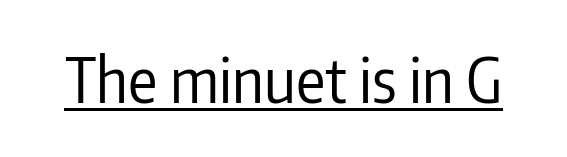
{"serif": "no", "italic": "no", "bold": "no", "weight": "regular", "width": "condensed", "stroke_contrast": "low", "x_height": "medium", "monospaced": "no", "underline": "yes", "letter_spacing": "normal", "letter_spacing_em": 0.0, "glyph_px": 61}
